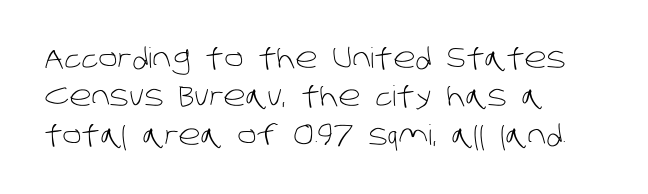
{"serif": "no", "bold": "no", "weight": "light", "width": "normal", "stroke_contrast": "low", "x_height": "large", "monospaced": "no", "underline": "no", "align": "left", "line_spacing": "normal", "line_spacing_ratio": 1.37, "letter_spacing": "normal", "letter_spacing_em": 0.0, "glyph_px": 28}
